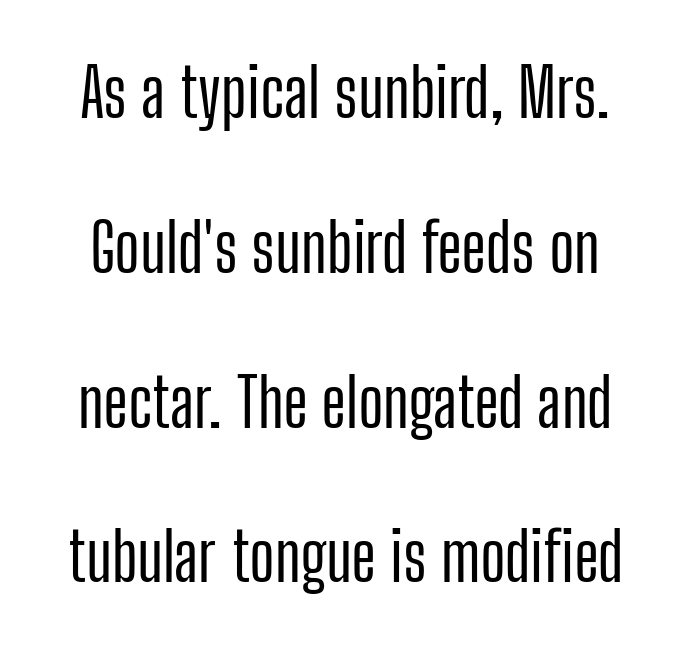
{"serif": "no", "italic": "no", "width": "condensed", "stroke_contrast": "low", "x_height": "medium", "monospaced": "no", "underline": "no", "line_spacing": "loose", "line_spacing_ratio": 2.31, "letter_spacing": "normal", "letter_spacing_em": 0.0, "glyph_px": 67}
